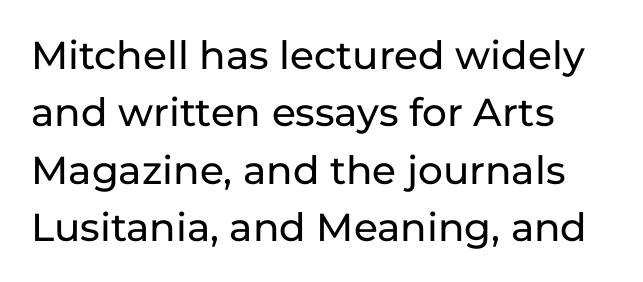
{"serif": "no", "italic": "no", "width": "normal", "stroke_contrast": "low", "x_height": "medium", "monospaced": "no", "underline": "no", "line_spacing": "normal", "line_spacing_ratio": 1.47, "letter_spacing": "normal", "letter_spacing_em": 0.0, "glyph_px": 39}
